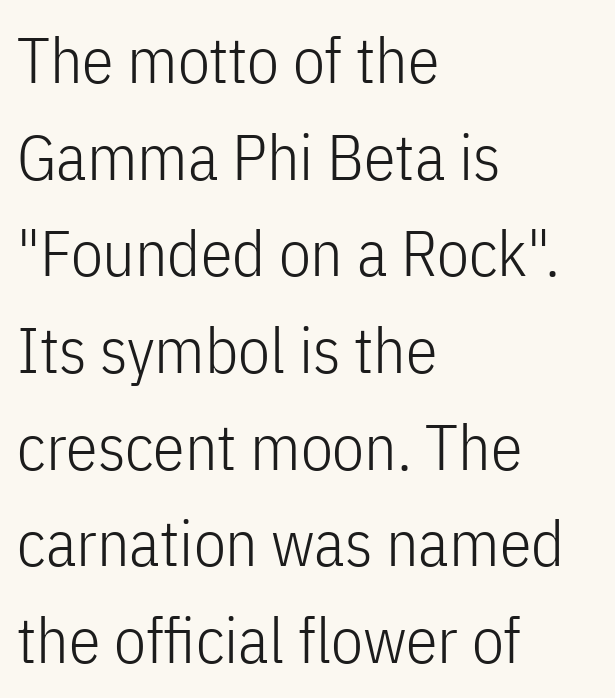
The type is set solid horizontally, with unmodified tracking. The text was rendered using a sans face with plain stroke endings. Posture: vertical. This sample is left-justified, so line endings fall wherever the words run out. Spacing verdict: proportional, widths tailored to each character.
